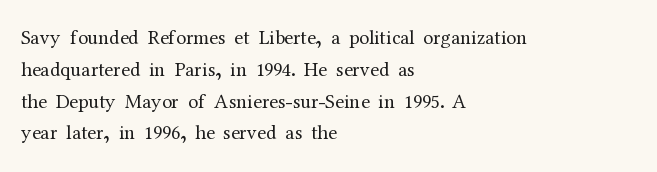
Q: Is the text bold? A: No.
Q: Is the text italic (slanted)? A: No, it is upright.
Q: Is the text underlined? A: No.
Q: How is the paragraph aligned? A: Left-aligned.
Q: Is the spacing between letters normal or unusually wide? A: Normal.
Q: Is the spacing between lines tight, normal or loose? A: Normal.
